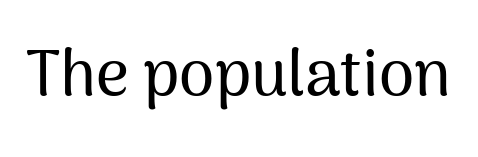
The image shows 64 px sans-serif type, upright; set normal letter spacing, not underlined; medium stroke contrast and a medium x-height.
